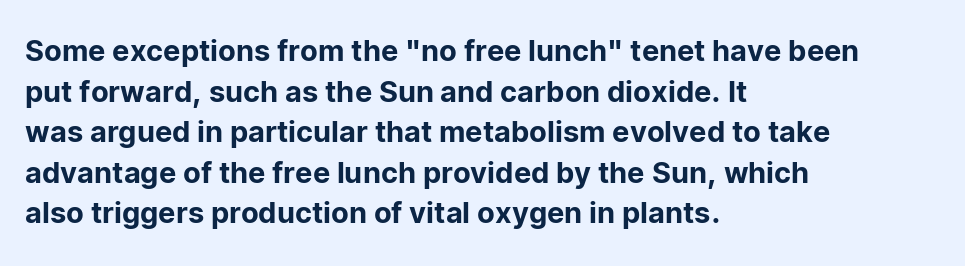
{"serif": "no", "italic": "no", "width": "normal", "stroke_contrast": "low", "x_height": "medium", "monospaced": "no", "underline": "no", "align": "left", "line_spacing": "normal", "line_spacing_ratio": 1.4, "letter_spacing": "normal", "letter_spacing_em": 0.0, "glyph_px": 29}
